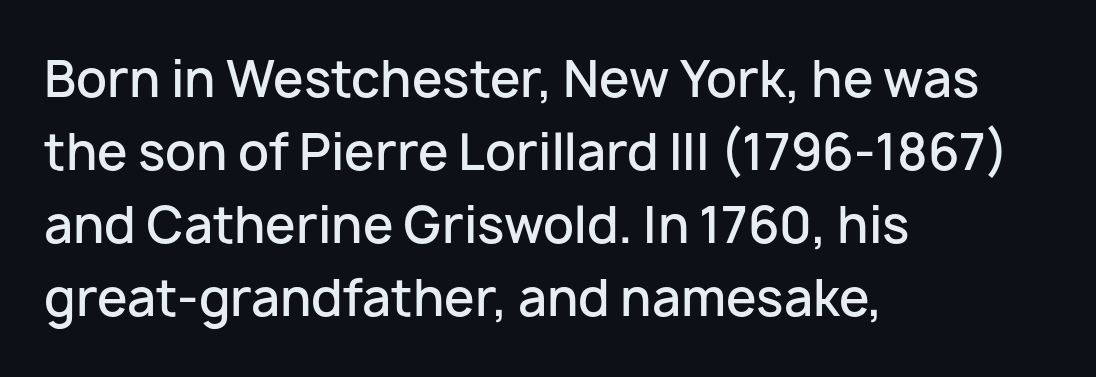
The image shows 49 px semibold sans-serif type, upright; set left-aligned, normal line spacing (1.49x), normal letter spacing, not underlined; low stroke contrast and a medium x-height.
